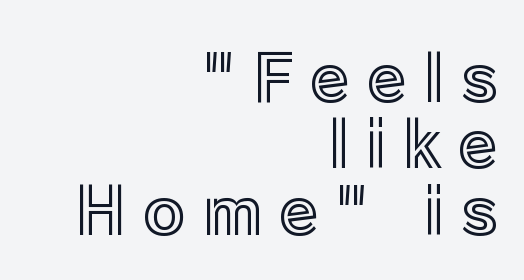
Between one letter and the next there's a generous, obvious gap. This rendering uses right alignment, leaving the left contour irregular. Very little white space separates one row of letters from the next. Words float on clear page, feet unadorned. Every character sits straight up, as roman type does.
